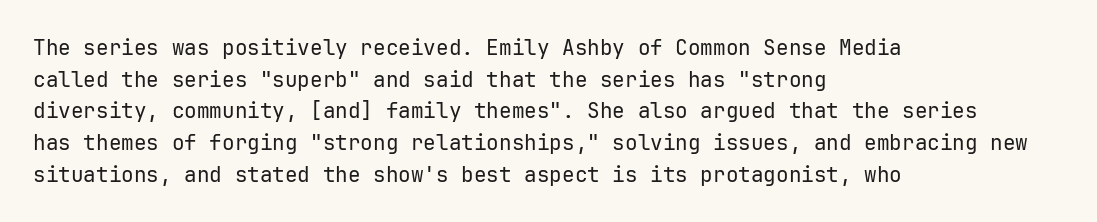
{"italic": "no", "bold": "no", "underline": "no", "align": "left", "line_spacing": "normal", "line_spacing_ratio": 1.51, "letter_spacing": "normal", "letter_spacing_em": 0.0, "glyph_px": 21}
